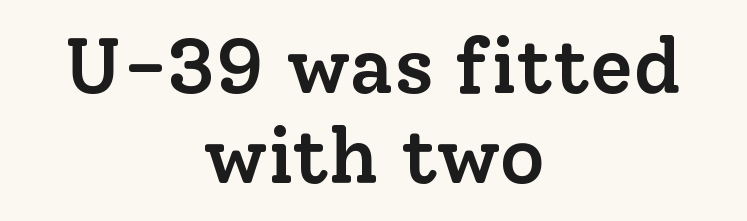
Q: Is the text bold? A: Semi-bold.
Q: Is the text italic (slanted)? A: No, it is upright.
Q: Is the typeface a serif or a sans-serif typeface? A: Serif.
Q: Is the text underlined? A: No.
Q: How is the paragraph aligned? A: Centered.
Q: Is the spacing between letters normal or unusually wide? A: Normal.
Q: Is the spacing between lines tight, normal or loose? A: Tight.
Q: Width (condensed, normal, or wide)? A: Normal.
Q: Stroke contrast? A: Low.
Q: x-height? A: Medium.
Q: Monospaced? A: No.
